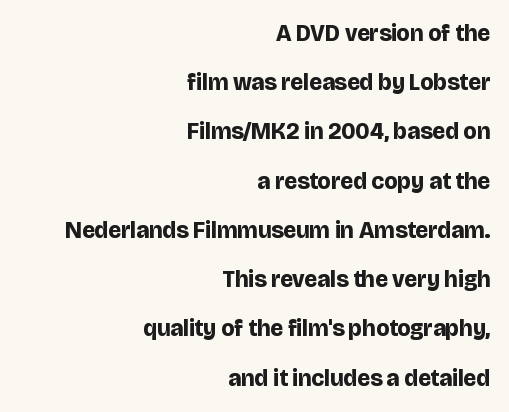
The image shows 23 px bold type, upright; set right-aligned, loose line spacing (2.14x), normal letter spacing, not underlined.
